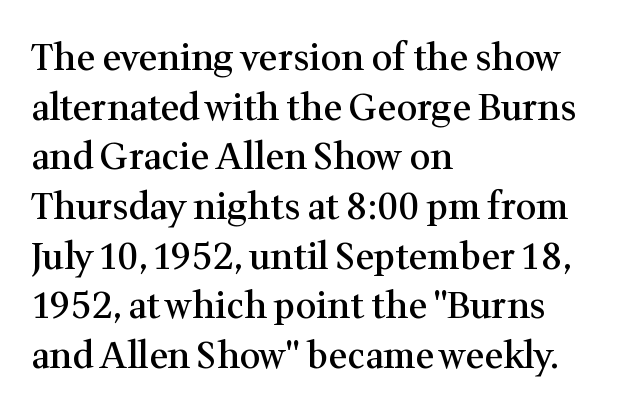
{"serif": "yes", "italic": "no", "bold": "semi", "weight": "semibold", "width": "normal", "stroke_contrast": "medium", "x_height": "medium", "monospaced": "no", "underline": "no", "align": "left", "line_spacing": "normal", "line_spacing_ratio": 1.38, "letter_spacing": "normal", "letter_spacing_em": 0.0, "glyph_px": 36}
